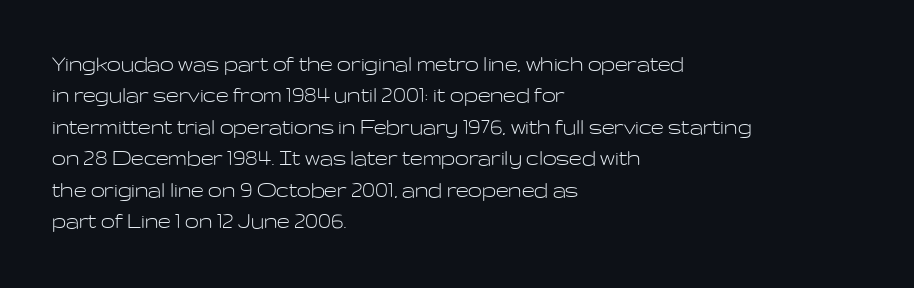
The image shows 25 px text type, upright; set left-aligned, normal line spacing (1.26x), normal letter spacing, not underlined.
